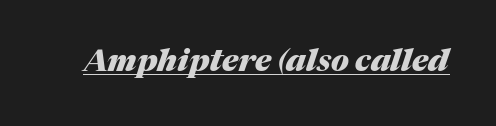
Q: Is the text bold? A: Yes.
Q: Is the text italic (slanted)? A: Yes, it leans right by about 17 degrees.
Q: Is the text underlined? A: Yes.
Q: Is the spacing between letters normal or unusually wide? A: Normal.
Q: Width (condensed, normal, or wide)? A: Normal.
Q: Stroke contrast? A: Medium.
Q: x-height? A: Medium.
Q: Monospaced? A: No.
